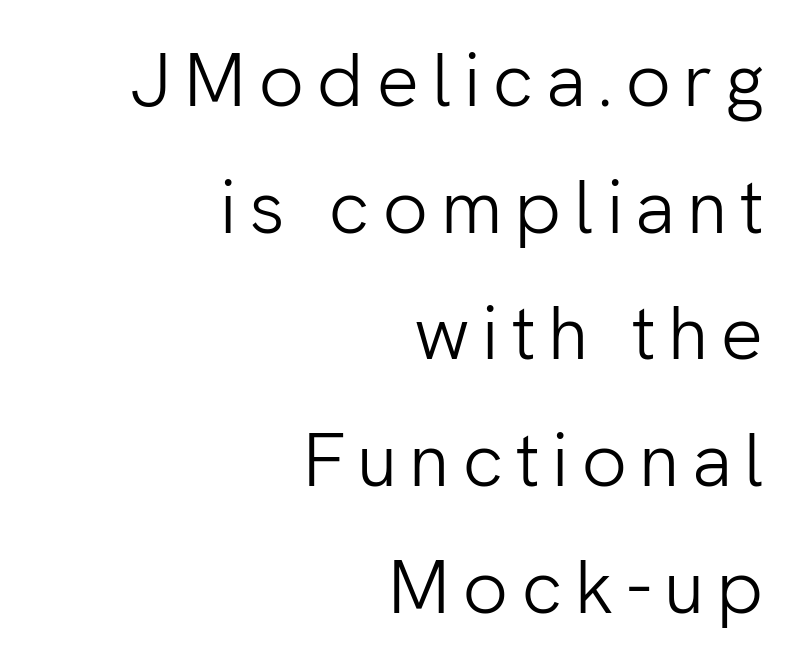
You can tell from the bare stems that sans-serif type was used. In terms of leading, this rendering sits right in the middle. Characters remain perfectly vertical along every line. Glance below the letters and you will spot only blank space. The weight tops out at a normal text grade. This sample has the flowing, uneven cadence of proportional lettering.
